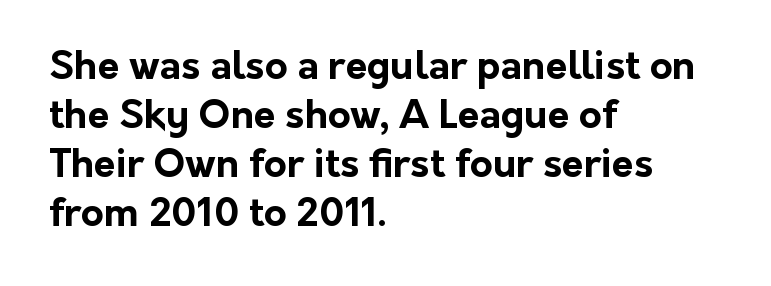
Q: Is the text bold? A: Yes.
Q: Is the text italic (slanted)? A: No, it is upright.
Q: Is the typeface a serif or a sans-serif typeface? A: Sans-serif.
Q: Is the text underlined? A: No.
Q: How is the paragraph aligned? A: Left-aligned.
Q: Is the spacing between letters normal or unusually wide? A: Normal.
Q: Is the spacing between lines tight, normal or loose? A: Normal.
Q: Width (condensed, normal, or wide)? A: Normal.
Q: Stroke contrast? A: Low.
Q: x-height? A: Medium.
Q: Monospaced? A: No.
